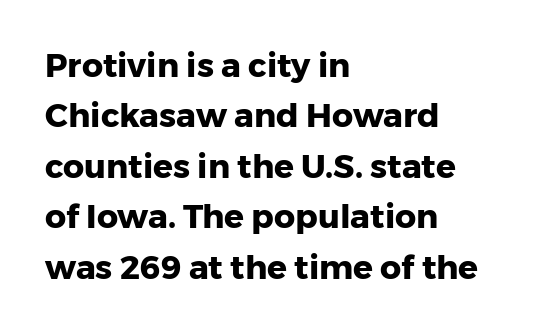
The type is set solid horizontally, with unmodified tracking. Check where the strokes stop: nothing finishes them off — pure sans. The passage shown stacks its lines at a standard gap. Descenders are the only things crossing below the line. A student would call this left alignment; a typographer would say flush left, rag right.
